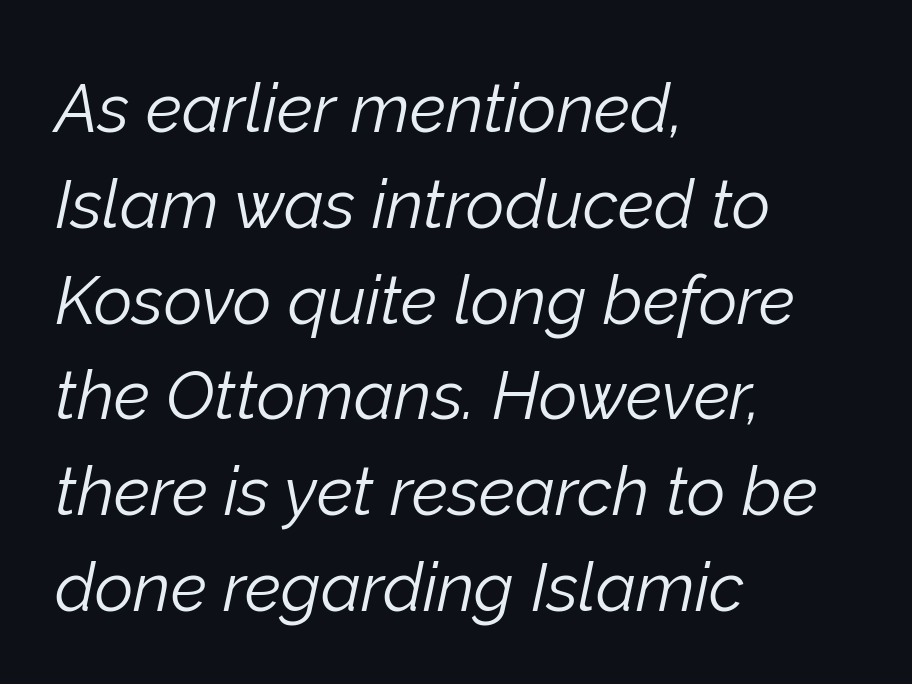
The image shows 67 px light type, italic (leaning right); set left-aligned, normal line spacing (1.43x), normal letter spacing, not underlined; low stroke contrast and a medium x-height.
